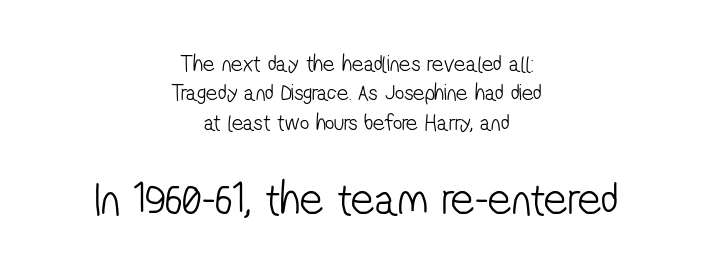
The image shows 46 px light, condensed sans-serif type; set centered, normal line spacing (1.28x), normal letter spacing, not underlined; the second (bottom) block is 2.0x larger; low stroke contrast and a medium x-height.
